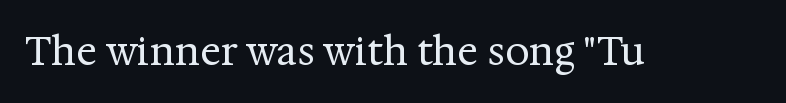
The image shows 39 px regular-weight serif type, upright; set normal letter spacing, not underlined; medium stroke contrast and a medium x-height.
